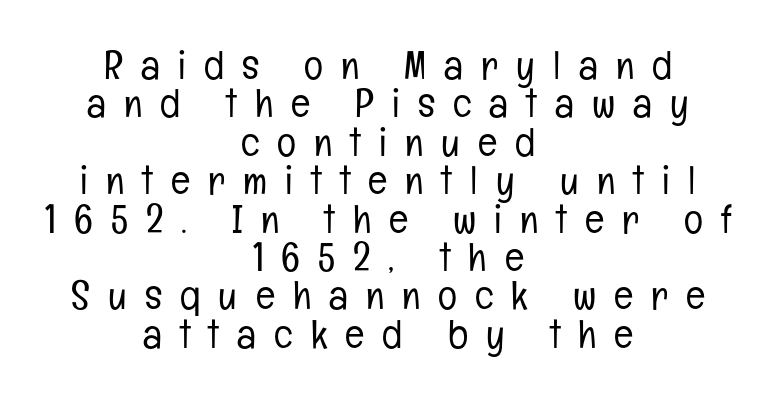
This rendering uses center alignment, leaving both contours irregular but symmetric. The specimen reads as upright at a glance. Each word looks stretched out because of the extra space between its letters. Any mark beneath the type? The region is blank. Caption: face not bold, strokes unweighted.
